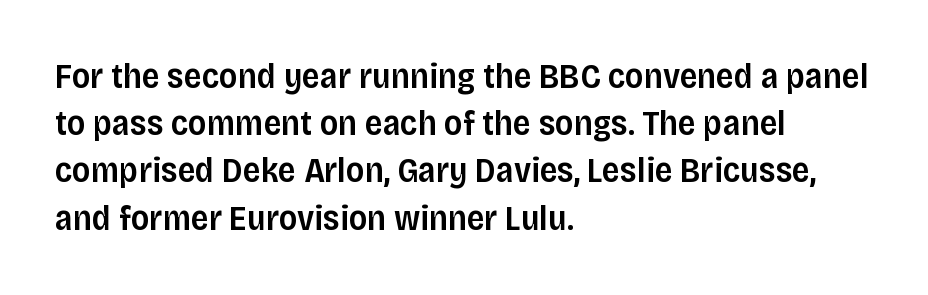
The image shows 35 px semibold sans-serif type, upright; set left-aligned, normal line spacing (1.35x), normal letter spacing, not underlined; low stroke contrast and a large x-height.
